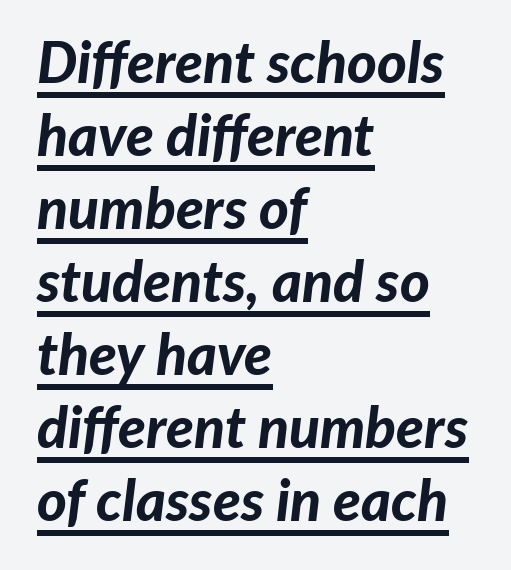
{"italic": "yes", "lean": "right", "slant_degrees": 7, "bold": "yes", "weight": "bold", "width": "normal", "stroke_contrast": "low", "x_height": "medium", "monospaced": "no", "underline": "yes", "align": "left", "line_spacing": "normal", "line_spacing_ratio": 1.28, "letter_spacing": "normal", "letter_spacing_em": 0.0, "glyph_px": 57}
